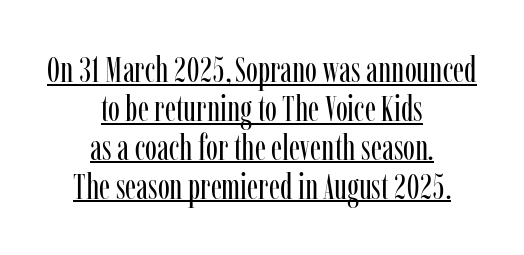
The image shows 36 px regular-weight, condensed serif type, upright; set centered, tight line spacing (1.08x), normal letter spacing, underlined; low stroke contrast and a medium x-height.
